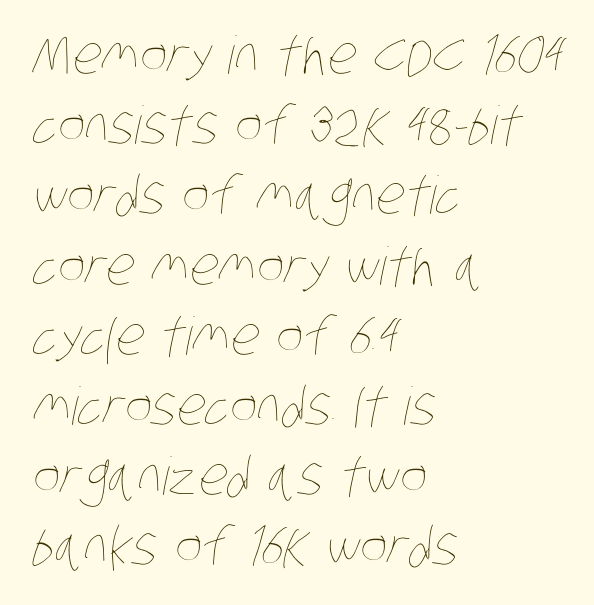
The rows are spaced the way most documents space them. Reading down the block, your eye returns to a fixed left position each line. Clear beneath every line of the passage. Inter-character spacing is left at the font's built-in metrics.
